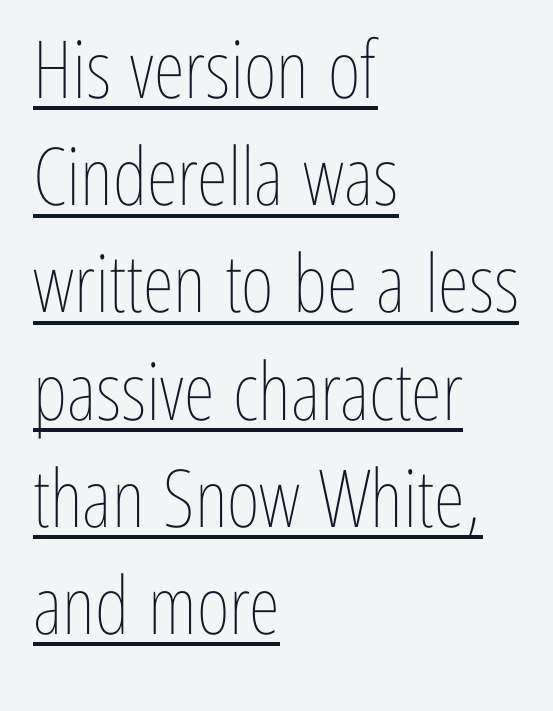
The image shows 80 px thin, condensed type, upright; set left-aligned, normal line spacing (1.34x), normal letter spacing, underlined; low stroke contrast and a medium x-height.
